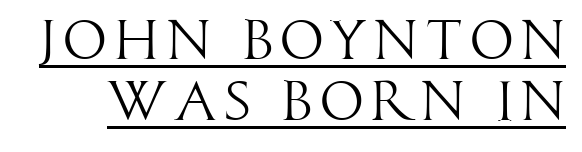
{"serif": "no", "italic": "no", "bold": "no", "weight": "light", "width": "condensed", "stroke_contrast": "high", "x_height": "large", "monospaced": "no", "underline": "yes", "line_spacing": "tight", "line_spacing_ratio": 1.09, "glyph_px": 56}
